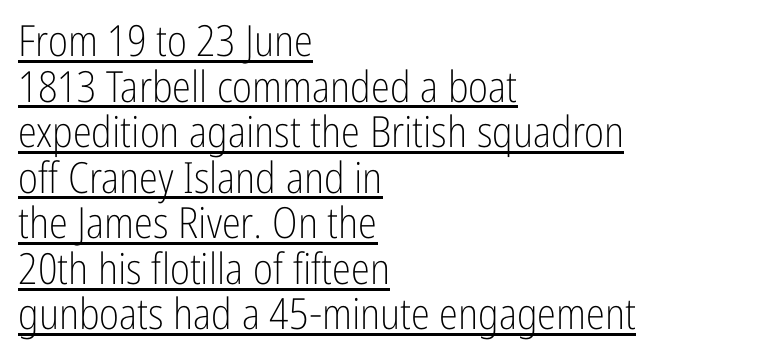
The image shows 43 px light, condensed sans-serif type, upright; set left-aligned, tight line spacing (1.06x), normal letter spacing, underlined; low stroke contrast and a medium x-height.
